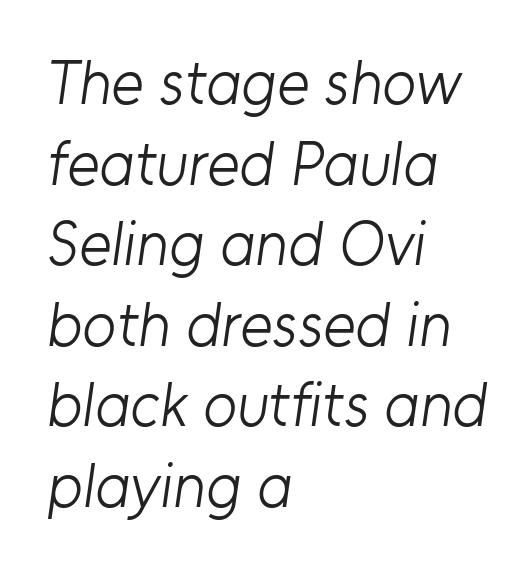
The image shows 62 px light sans-serif type; set left-aligned, normal line spacing (1.3x), normal letter spacing, not underlined; low stroke contrast and a medium x-height.
